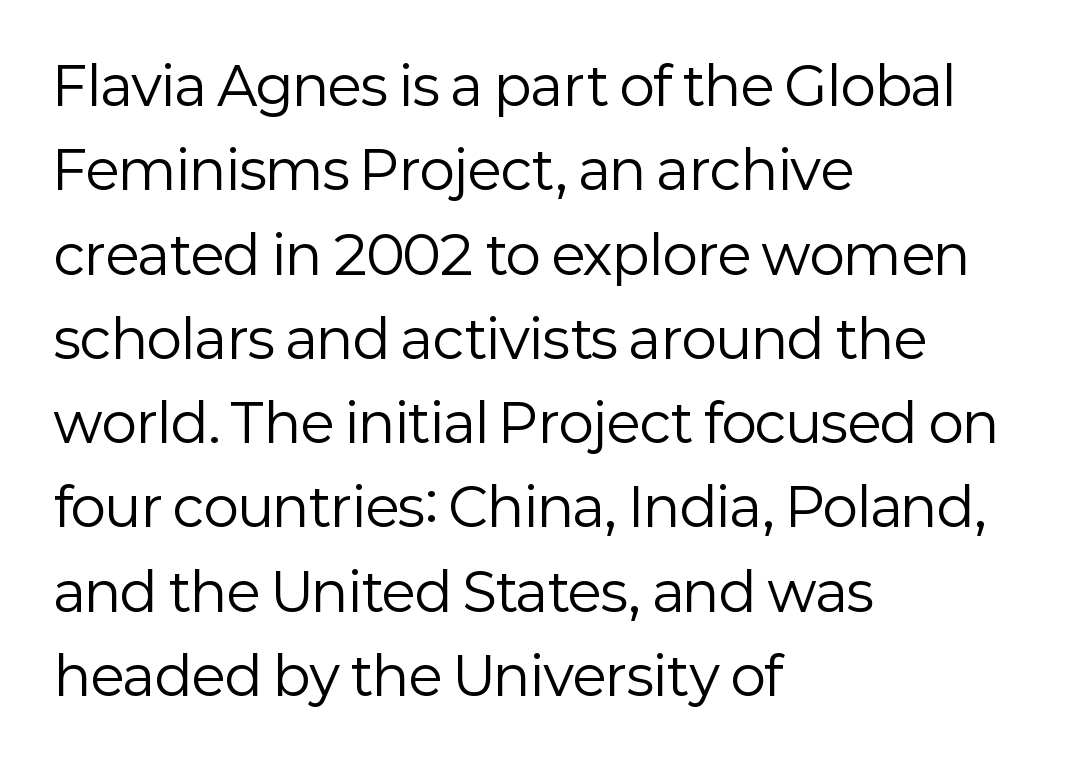
Q: Is the text bold? A: No.
Q: Is the text italic (slanted)? A: No, it is upright.
Q: Is the typeface a serif or a sans-serif typeface? A: Sans-serif.
Q: Is the text underlined? A: No.
Q: How is the paragraph aligned? A: Left-aligned.
Q: Is the spacing between letters normal or unusually wide? A: Normal.
Q: Is the spacing between lines tight, normal or loose? A: Normal.
Q: Width (condensed, normal, or wide)? A: Normal.
Q: Stroke contrast? A: Low.
Q: x-height? A: Medium.
Q: Monospaced? A: No.
